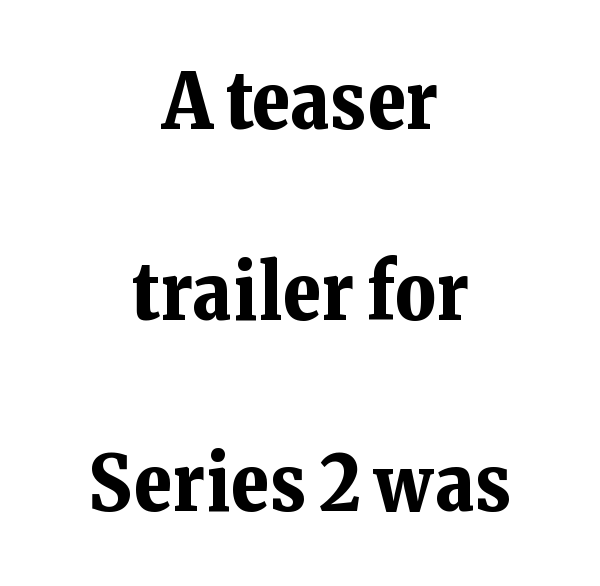
The image shows 78 px bold serif type, upright; set centered, loose line spacing (2.45x), normal letter spacing, not underlined; low stroke contrast and a medium x-height.
